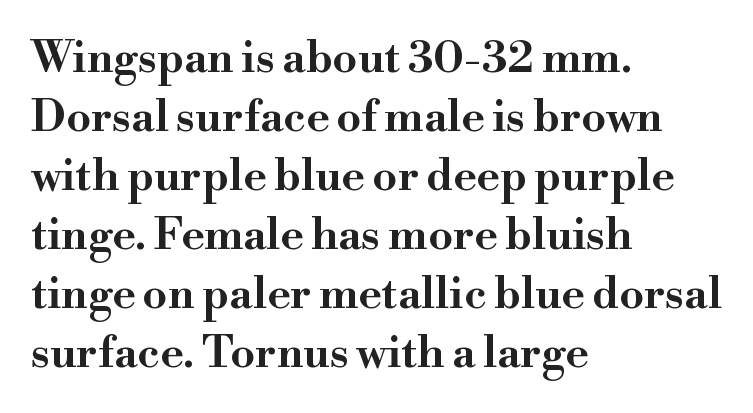
Casual observation: everything's shoved over to the left. Clear beneath every line of the passage. It's the straight-up-and-down kind of type. The passage shown is typed in a proportional face where columns would drift. Observe the ordinary spacing: letters are neighbours, not strangers. The letters carry serifs — small finishing strokes at the ends of their stems.
